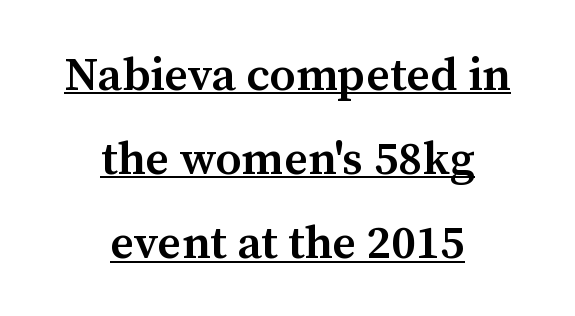
Q: Is the text bold? A: Semi-bold.
Q: Is the text italic (slanted)? A: No, it is upright.
Q: Is the typeface a serif or a sans-serif typeface? A: Serif.
Q: Is the text underlined? A: Yes.
Q: How is the paragraph aligned? A: Centered.
Q: Is the spacing between letters normal or unusually wide? A: Normal.
Q: Width (condensed, normal, or wide)? A: Normal.
Q: Stroke contrast? A: Medium.
Q: x-height? A: Medium.
Q: Monospaced? A: No.
